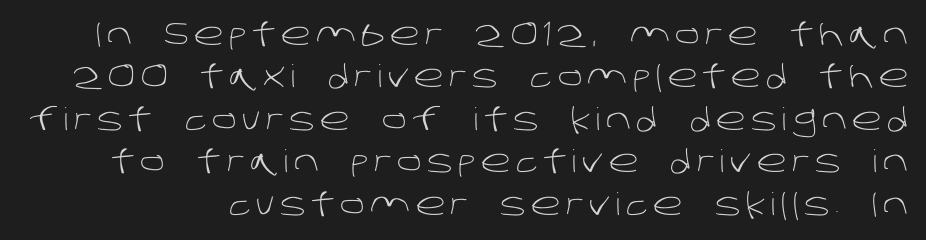
{"serif": "no", "bold": "no", "weight": "light", "width": "normal", "stroke_contrast": "low", "x_height": "large", "monospaced": "no", "underline": "no", "line_spacing": "normal", "line_spacing_ratio": 1.37, "glyph_px": 31}
